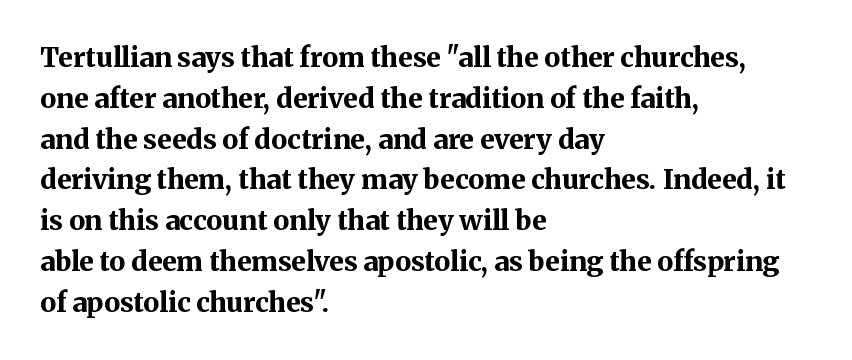
The image shows 27 px bold type, upright; set left-aligned, normal line spacing (1.51x), normal letter spacing, not underlined.
